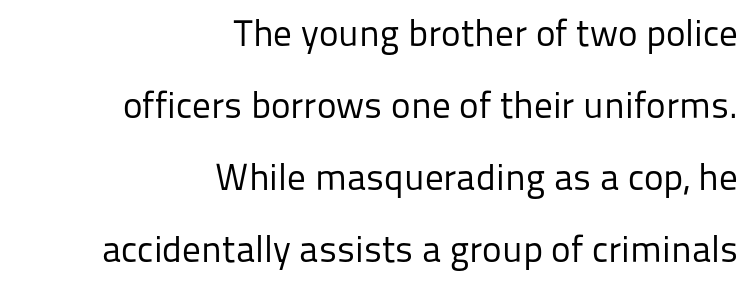
Proportional: the letters do not fall into vertical columns. Is there any slant? The stems are plumb. A quiet, ordinary-to-light weight characterises the typeface. The type family on display is of the sans-serif kind.
